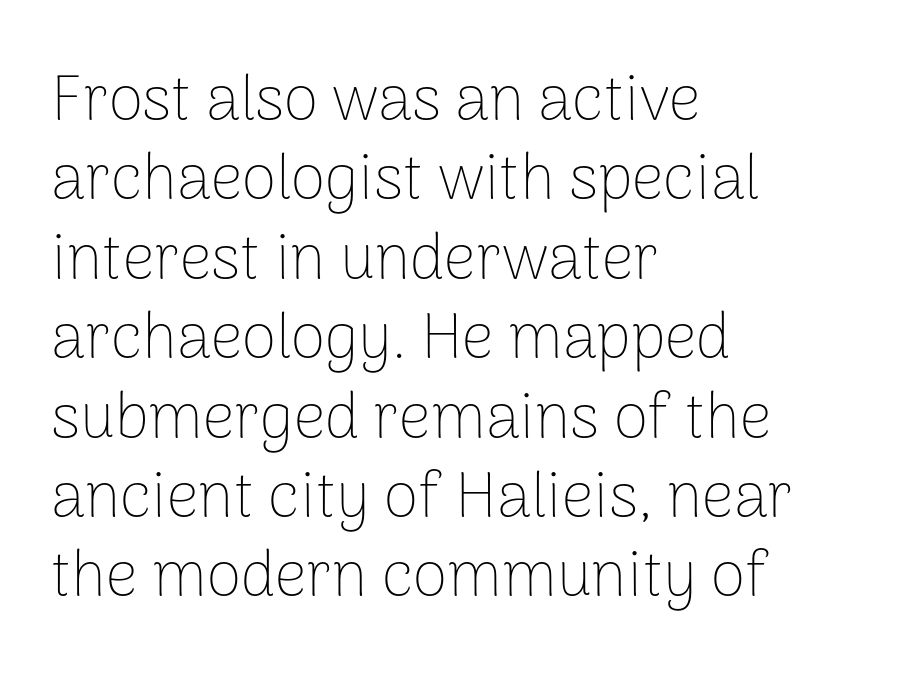
The image shows 63 px thin sans-serif type, upright; set left-aligned, normal line spacing (1.26x), normal letter spacing, not underlined; low stroke contrast and a medium x-height.
